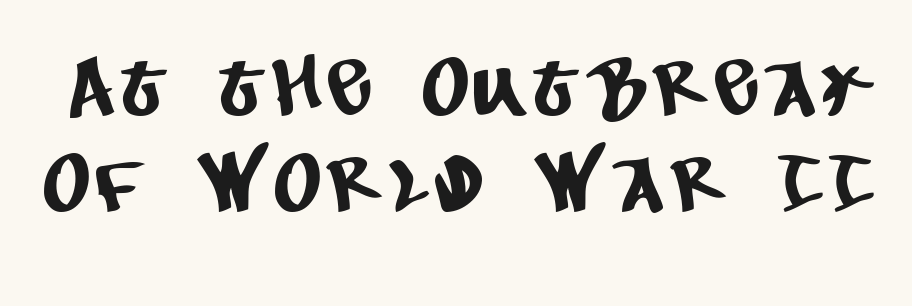
{"serif": "no", "width": "condensed", "stroke_contrast": "low", "x_height": "large", "monospaced": "no", "underline": "no", "line_spacing_ratio": 1.21, "glyph_px": 79}
